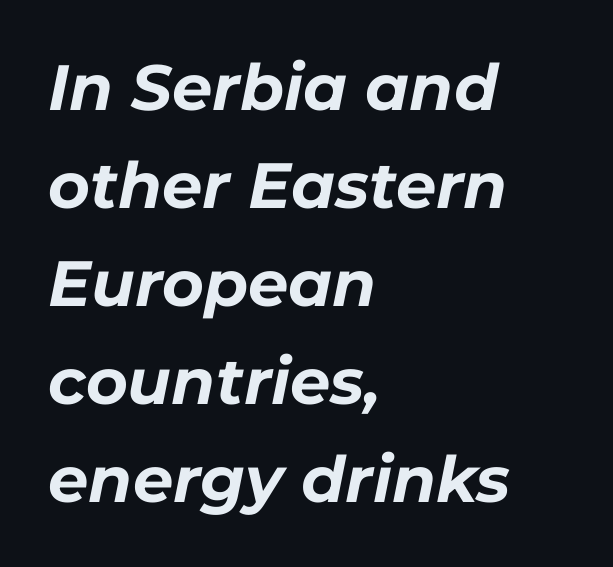
Q: Is the text bold? A: Yes.
Q: Is the text italic (slanted)? A: Yes, it leans right by about 11 degrees.
Q: Is the text underlined? A: No.
Q: How is the paragraph aligned? A: Left-aligned.
Q: Is the spacing between letters normal or unusually wide? A: Normal.
Q: Is the spacing between lines tight, normal or loose? A: Normal.
Q: Width (condensed, normal, or wide)? A: Normal.
Q: Stroke contrast? A: Low.
Q: x-height? A: Medium.
Q: Monospaced? A: No.
